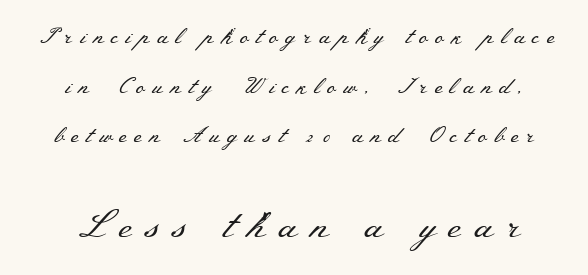
The foot of each line stays bare and open. The passage shown is typed in a proportional face where columns would drift. Display-style spreading of the glyphs; the letterfit is very open. Weight: in the light-to-regular range. Type style note: has serifs.
